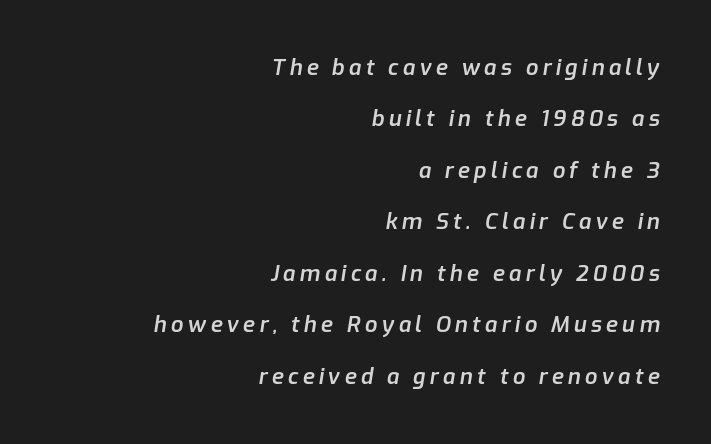
Q: Is the text bold? A: Semi-bold.
Q: Is the text italic (slanted)? A: Yes, it leans right by about 9 degrees.
Q: Is the text underlined? A: No.
Q: How is the paragraph aligned? A: Right-aligned.
Q: Is the spacing between lines tight, normal or loose? A: Loose.
